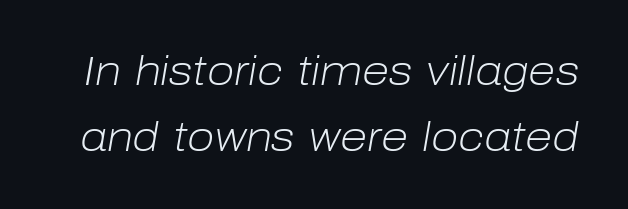
Q: Is the text bold? A: No.
Q: Is the text italic (slanted)? A: Yes, it leans right by about 10 degrees.
Q: Is the text underlined? A: No.
Q: Is the spacing between letters normal or unusually wide? A: Normal.
Q: Is the spacing between lines tight, normal or loose? A: Normal.
Q: Width (condensed, normal, or wide)? A: Normal.
Q: Stroke contrast? A: Low.
Q: x-height? A: Medium.
Q: Monospaced? A: No.
